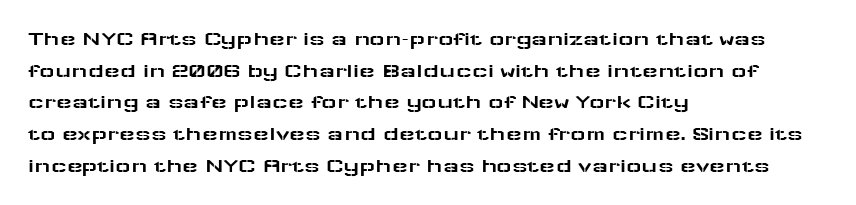
Q: Is the text italic (slanted)? A: No, it is upright.
Q: Is the text underlined? A: No.
Q: How is the paragraph aligned? A: Left-aligned.
Q: Is the spacing between letters normal or unusually wide? A: Normal.
Q: Is the spacing between lines tight, normal or loose? A: Normal.
